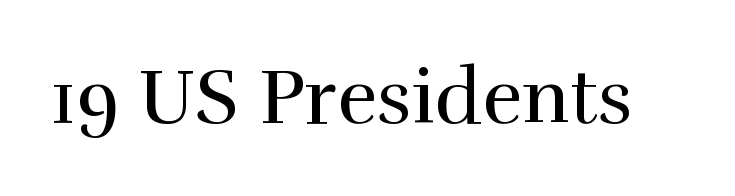
Is the stroke heavy? The answer is a plain regular-or-lighter. The lettering holds an erect, upright posture throughout. Character widths vary here, with narrow letters taking less room than wide ones. This rendering features lettering with no underline. Each word holds together tightly as a unit, with standard inter-letter gaps.
